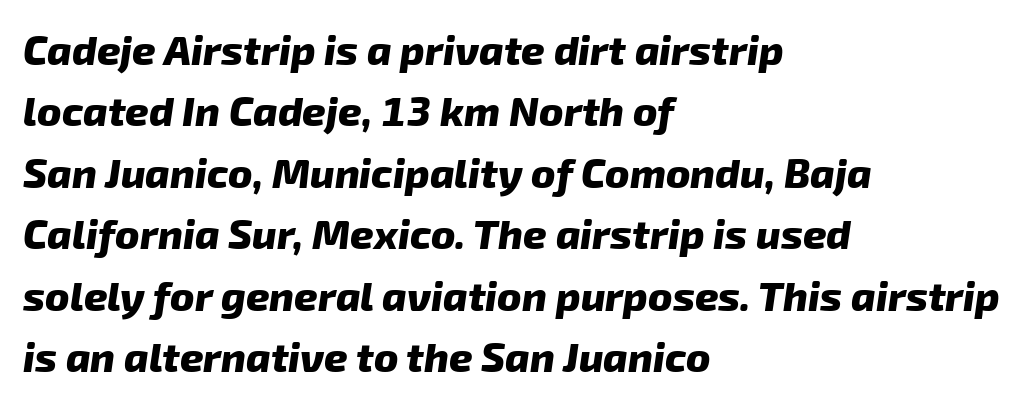
The image shows 41 px heavy sans-serif type; set left-aligned, normal line spacing (1.5x), normal letter spacing, not underlined; low stroke contrast and a medium x-height.
